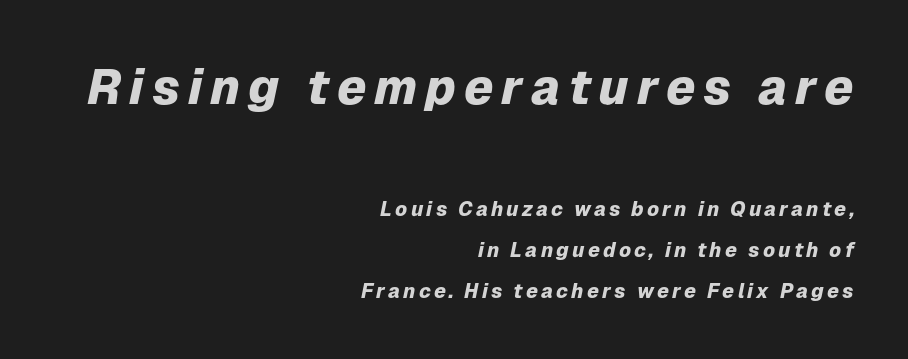
{"italic": "yes", "lean": "right", "slant_degrees": 12, "bold": "yes", "weight": "heavy", "width": "normal", "stroke_contrast": "low", "x_height": "medium", "monospaced": "no", "underline": "no", "align": "right", "line_spacing": "loose", "line_spacing_ratio": 2.07, "larger_block": "first", "size_ratio": 2.45, "glyph_px": 49}
